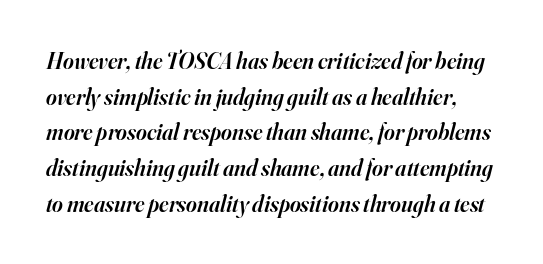
The image shows 23 px text type, italic (leaning right); set normal line spacing (1.55x), normal letter spacing, not underlined.
